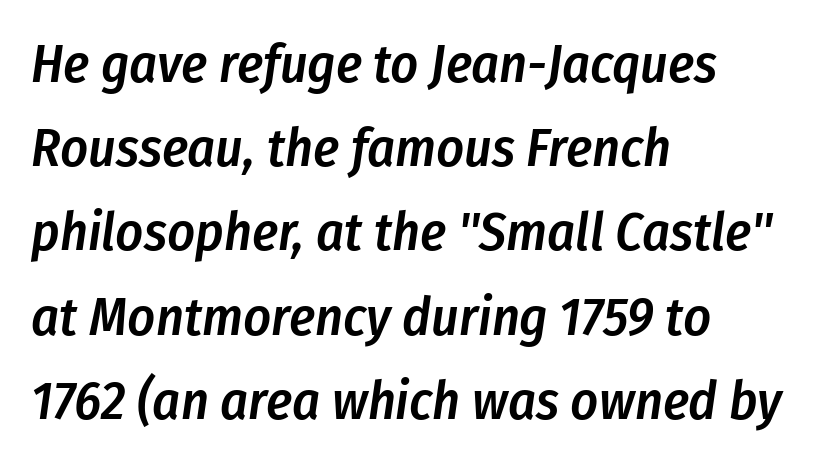
Q: Is the text bold? A: Semi-bold.
Q: Is the text italic (slanted)? A: Yes, it leans right by about 8 degrees.
Q: Is the text underlined? A: No.
Q: How is the paragraph aligned? A: Left-aligned.
Q: Is the spacing between letters normal or unusually wide? A: Normal.
Q: Is the spacing between lines tight, normal or loose? A: Normal.
Q: Width (condensed, normal, or wide)? A: Condensed.
Q: Stroke contrast? A: Low.
Q: x-height? A: Medium.
Q: Monospaced? A: No.
